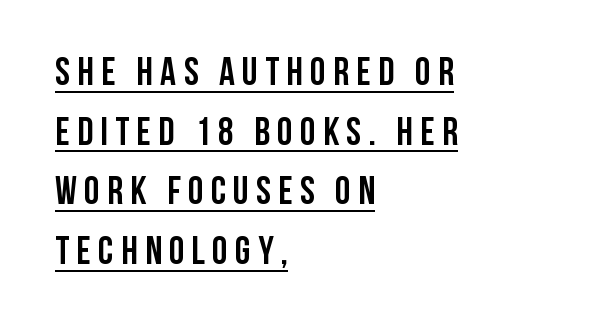
Q: Is the text bold? A: Yes.
Q: Is the text italic (slanted)? A: No, it is upright.
Q: Is the typeface a serif or a sans-serif typeface? A: Sans-serif.
Q: Is the text underlined? A: Yes.
Q: How is the paragraph aligned? A: Left-aligned.
Q: Is the spacing between lines tight, normal or loose? A: Normal.
Q: Width (condensed, normal, or wide)? A: Condensed.
Q: Stroke contrast? A: Low.
Q: x-height? A: Large.
Q: Monospaced? A: No.
